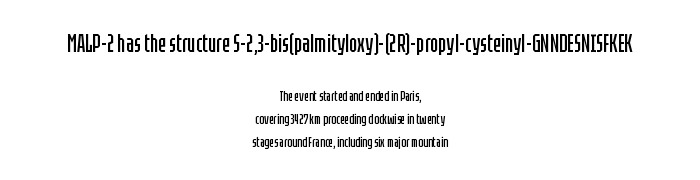
Q: Is the text bold? A: No.
Q: Is the text italic (slanted)? A: No, it is upright.
Q: Is the text underlined? A: No.
Q: How is the paragraph aligned? A: Centered.
Q: Is the spacing between letters normal or unusually wide? A: Normal.
Q: Is the spacing between lines tight, normal or loose? A: Normal.
Q: Which block of text is set in a larger size, the first (top) or the second (bottom)? A: The first (top) one.
